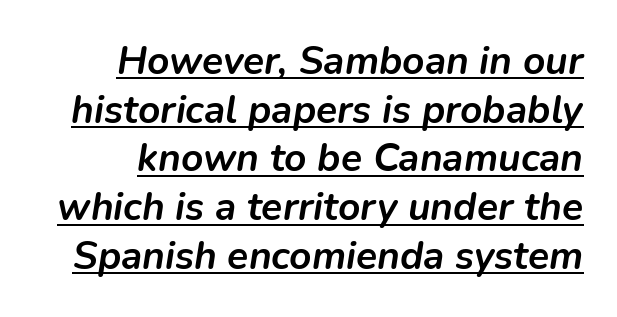
Every row of glyphs terminates at an identical x-position on the right. Every character sits at an angle, as italics do. Observe the ordinary spacing: letters are neighbours, not strangers. Decoration check: the copy is underlined. Varying glyph widths throughout — classic text-font behaviour.
